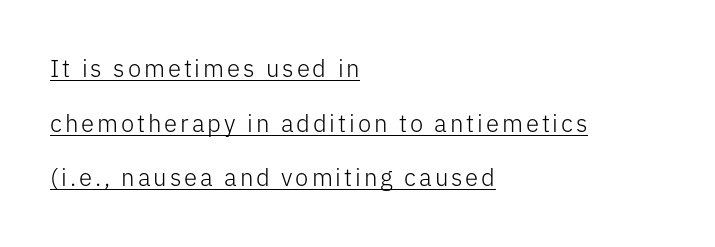
Reading down the block, your eye returns to a fixed left position each line. Interline gaps are noticeably wide in this sample. Vertical strokes here are truly vertical. The sample's only ornament is a line tracing under the words.
